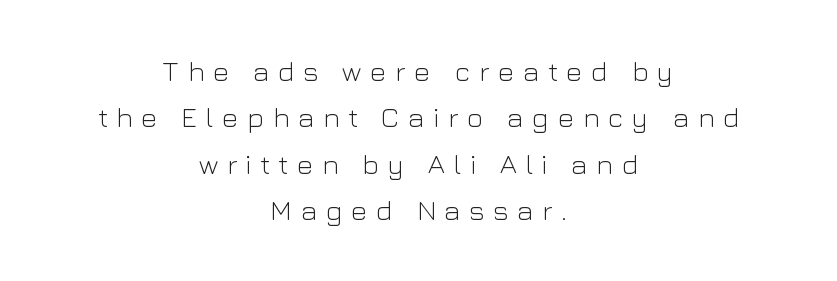
{"serif": "no", "italic": "no", "bold": "no", "weight": "light", "width": "normal", "stroke_contrast": "low", "x_height": "medium", "monospaced": "no", "underline": "no", "align": "center", "line_spacing": "normal", "line_spacing_ratio": 1.66, "letter_spacing": "wide", "letter_spacing_em": 0.31, "glyph_px": 28}
